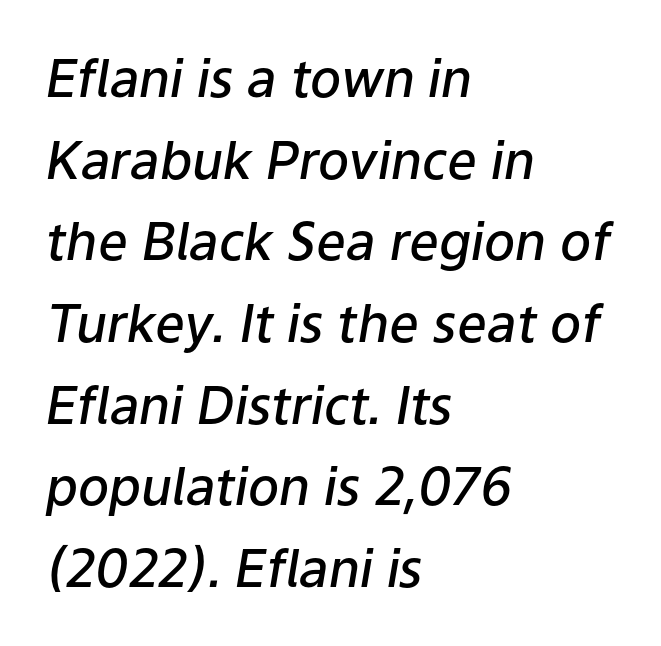
How are the letters spaced? Ordinarily, with no added tracking. Line spacing here is normal. In terms of weight, the rendering is demibold, just under bold. Line beginnings align vertically; line endings do not. The face used here is proportionally spaced, like ordinary book or web type.
